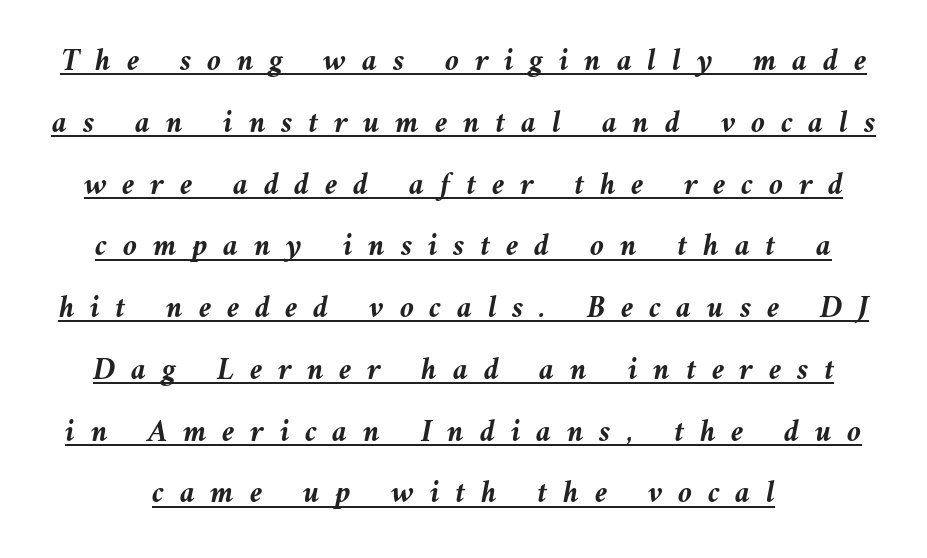
Q: Is the text bold? A: Yes.
Q: Is the text italic (slanted)? A: Yes, it leans left by about 10 degrees.
Q: Is the text underlined? A: Yes.
Q: Is the spacing between letters normal or unusually wide? A: Unusually wide.
Q: Is the spacing between lines tight, normal or loose? A: Loose.
Q: Width (condensed, normal, or wide)? A: Normal.
Q: Stroke contrast? A: Medium.
Q: x-height? A: Medium.
Q: Monospaced? A: No.
